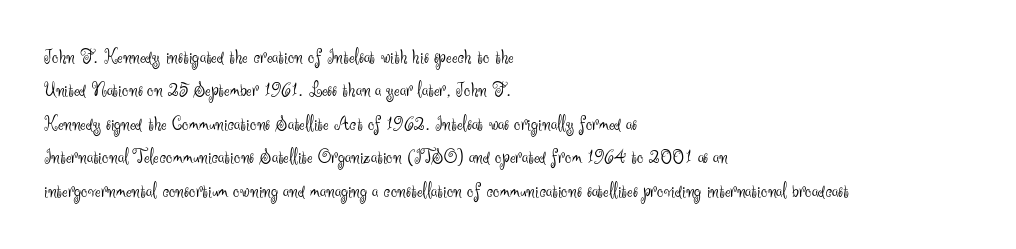
{"italic": "no", "bold": "no", "underline": "no", "align": "left", "line_spacing": "normal", "line_spacing_ratio": 1.59, "letter_spacing": "normal", "letter_spacing_em": 0.0, "glyph_px": 21}
